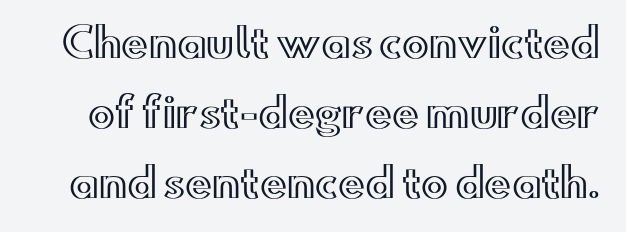
Q: Is the text italic (slanted)? A: No, it is upright.
Q: Is the text underlined? A: No.
Q: Is the spacing between letters normal or unusually wide? A: Normal.
Q: Width (condensed, normal, or wide)? A: Wide.
Q: x-height? A: Small.
Q: Monospaced? A: No.
